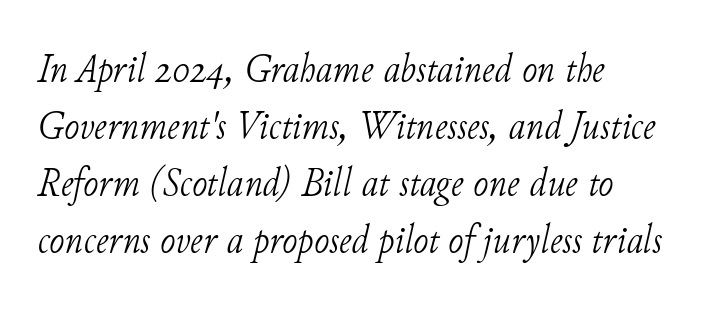
Q: Is the text bold? A: No.
Q: Is the text italic (slanted)? A: Yes, it leans right by about 11 degrees.
Q: Is the typeface a serif or a sans-serif typeface? A: Serif.
Q: Is the text underlined? A: No.
Q: How is the paragraph aligned? A: Left-aligned.
Q: Is the spacing between letters normal or unusually wide? A: Normal.
Q: Is the spacing between lines tight, normal or loose? A: Normal.
Q: Width (condensed, normal, or wide)? A: Normal.
Q: Stroke contrast? A: Low.
Q: x-height? A: Small.
Q: Monospaced? A: No.
